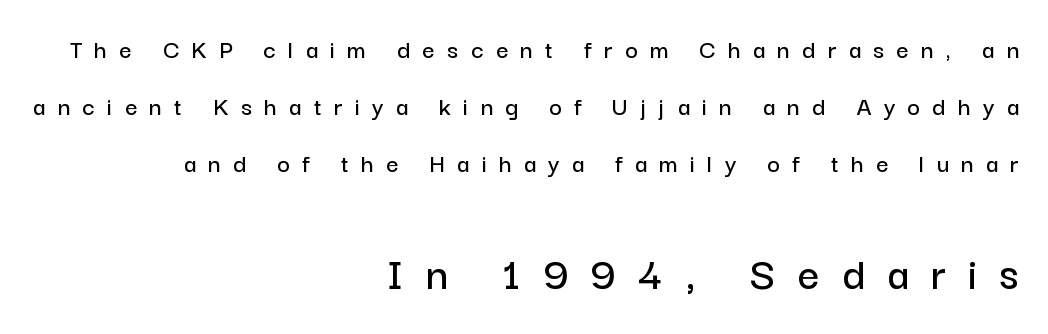
Q: Is the text italic (slanted)? A: No, it is upright.
Q: Is the typeface a serif or a sans-serif typeface? A: Sans-serif.
Q: Is the text underlined? A: No.
Q: How is the paragraph aligned? A: Right-aligned.
Q: Is the spacing between letters normal or unusually wide? A: Unusually wide.
Q: Is the spacing between lines tight, normal or loose? A: Loose.
Q: Which block of text is set in a larger size, the first (top) or the second (bottom)? A: The second (bottom) one.
Q: Width (condensed, normal, or wide)? A: Normal.
Q: Stroke contrast? A: Low.
Q: x-height? A: Medium.
Q: Monospaced? A: No.
